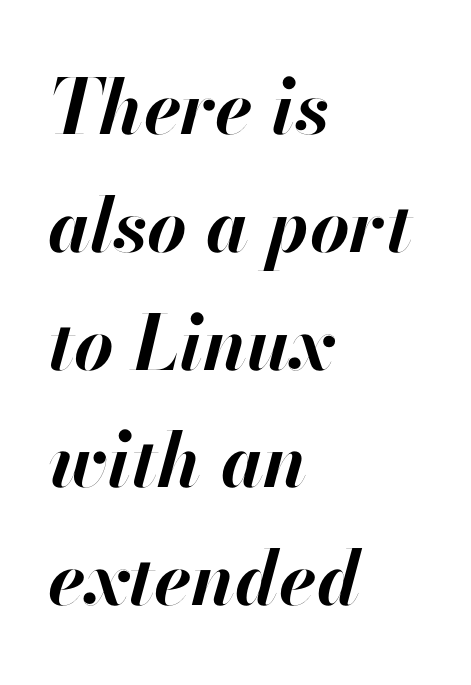
Q: Is the text bold? A: Yes.
Q: Is the text italic (slanted)? A: Yes, it leans right by about 13 degrees.
Q: Is the text underlined? A: No.
Q: How is the paragraph aligned? A: Left-aligned.
Q: Is the spacing between letters normal or unusually wide? A: Normal.
Q: Is the spacing between lines tight, normal or loose? A: Normal.
Q: Width (condensed, normal, or wide)? A: Normal.
Q: Stroke contrast? A: High.
Q: x-height? A: Small.
Q: Monospaced? A: No.
